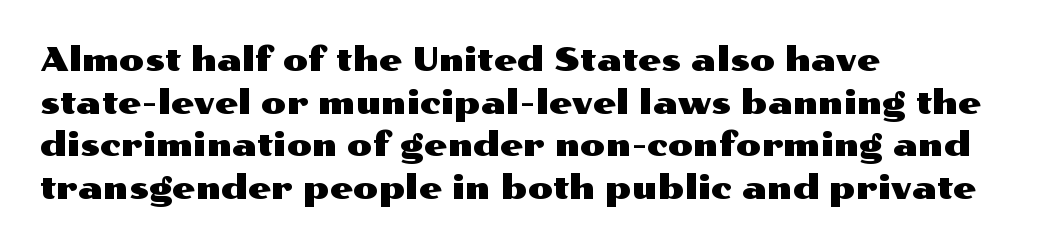
The image shows 33 px wide sans-serif type, upright; set left-aligned, normal line spacing (1.29x), normal letter spacing, not underlined; medium stroke contrast and a medium x-height.
